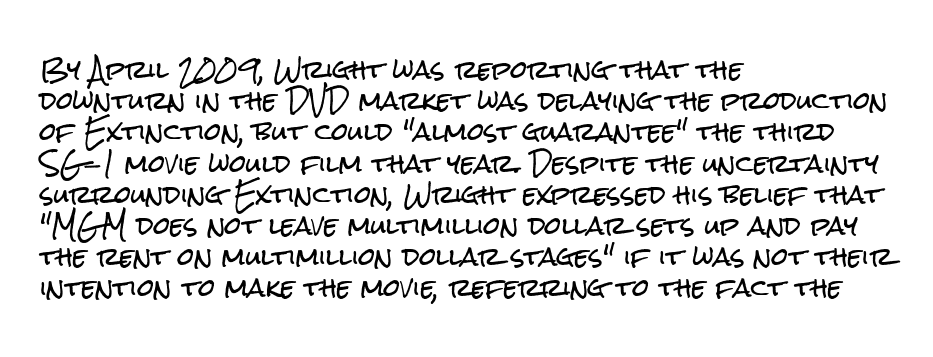
The image shows 24 px text type, upright; set left-aligned, normal line spacing (1.3x), normal letter spacing, not underlined.
